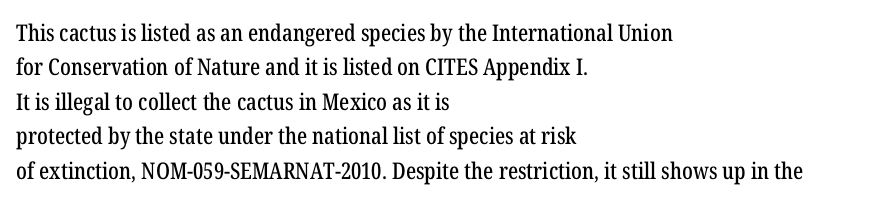
Q: Is the text italic (slanted)? A: No, it is upright.
Q: Is the text underlined? A: No.
Q: How is the paragraph aligned? A: Left-aligned.
Q: Is the spacing between letters normal or unusually wide? A: Normal.
Q: Is the spacing between lines tight, normal or loose? A: Normal.
